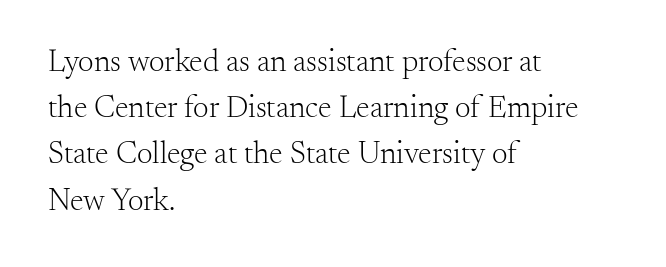
These lines are rendered in a variable-pitch font. Leftover space on each line is placed entirely after the last word. The characters are drawn with everyday or finer stroke widths. The letters stand upright; this is a roman face.
